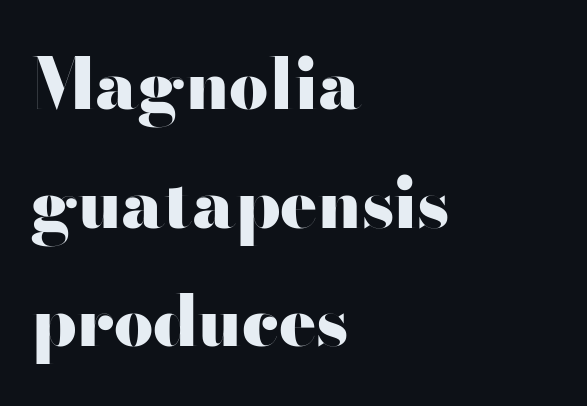
Q: Is the text bold? A: Yes.
Q: Is the text italic (slanted)? A: No, it is upright.
Q: Is the typeface a serif or a sans-serif typeface? A: Sans-serif.
Q: Is the text underlined? A: No.
Q: How is the paragraph aligned? A: Left-aligned.
Q: Is the spacing between letters normal or unusually wide? A: Normal.
Q: Width (condensed, normal, or wide)? A: Wide.
Q: Stroke contrast? A: High.
Q: x-height? A: Small.
Q: Monospaced? A: No.
